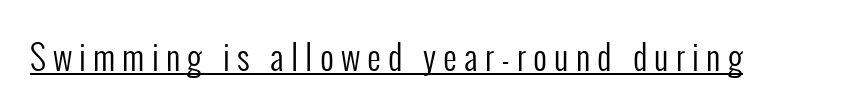
Do the letters lean? They stand straight. The specimen includes a rule beneath the text block's lines. This reads as an unemphasized weight, regular at the heaviest. The passage shown is typed in a proportional face where columns would drift. What stands out about the letter spacing? Its width — letters are far apart.
